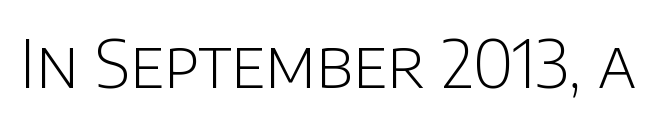
Unmarked baselines from the first word to the last. A typesetter would mark this as roman, not italic. Summary of weight: not heavy and not bold. The line texture is even and compact thanks to regular tracking. Character widths vary here, with narrow letters taking less room than wide ones.
